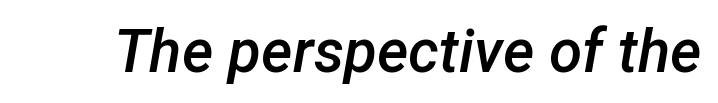
{"italic": "yes", "lean": "right", "slant_degrees": 12, "bold": "semi", "weight": "semibold", "width": "normal", "stroke_contrast": "low", "x_height": "medium", "monospaced": "no", "underline": "no", "letter_spacing": "normal", "letter_spacing_em": 0.0, "glyph_px": 60}
